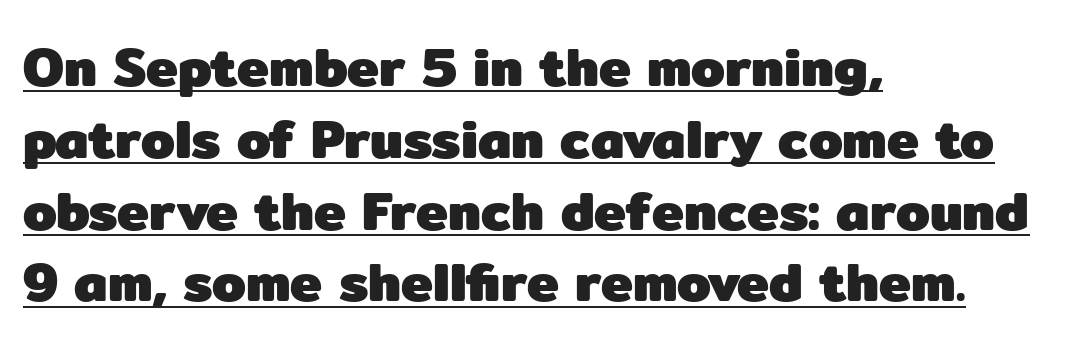
The image shows 54 px heavy sans-serif type, upright; set left-aligned, normal line spacing (1.33x), normal letter spacing, underlined; low stroke contrast and a medium x-height.
